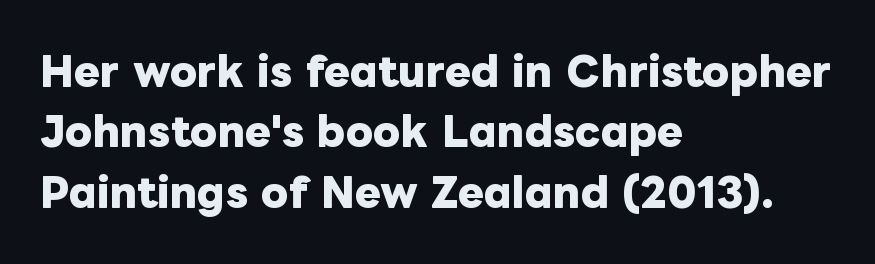
The image shows 39 px heavy type, upright; set left-aligned, normal line spacing (1.55x), normal letter spacing, not underlined; low stroke contrast and a medium x-height.
